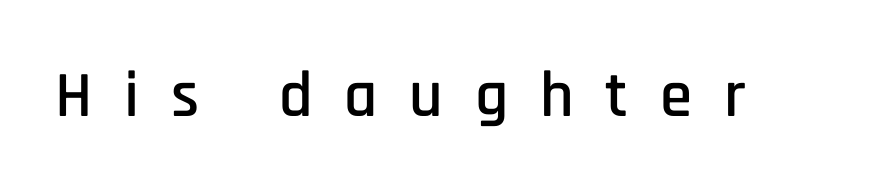
Quick note: not italic, upright. This sample uses expanded letter spacing, leaving extra air between glyphs. Varying glyph widths throughout — classic text-font behaviour. A bare baseline throughout the passage.
